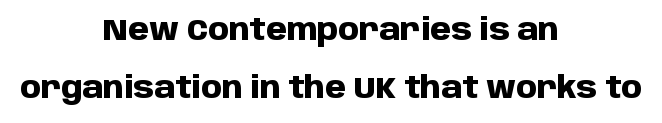
Q: Is the text bold? A: Yes.
Q: Is the text italic (slanted)? A: No, it is upright.
Q: Is the typeface a serif or a sans-serif typeface? A: Sans-serif.
Q: Is the text underlined? A: No.
Q: How is the paragraph aligned? A: Centered.
Q: Is the spacing between letters normal or unusually wide? A: Normal.
Q: Is the spacing between lines tight, normal or loose? A: Loose.
Q: Width (condensed, normal, or wide)? A: Normal.
Q: Stroke contrast? A: Low.
Q: x-height? A: Large.
Q: Monospaced? A: No.
